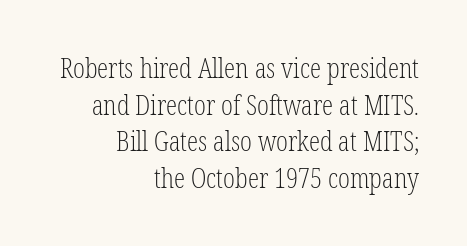
Italic? Not at all — the glyphs are vertical. The baseline area is clear. Normally led — the rows are evenly, conventionally spaced. The passage shown has conventional tracking throughout. Which margin do the lines hug? The right one — the left edge is uneven.
